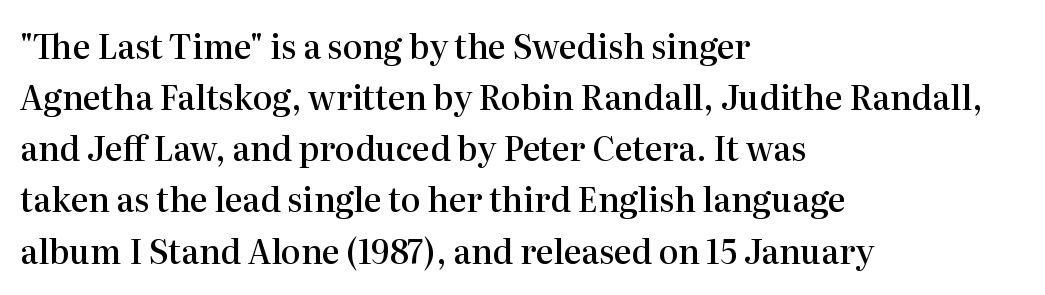
Letterform terminals end in serifs throughout the passage. This rendering uses left alignment, leaving the right contour irregular. These lines are rendered in a variable-pitch font. Notice how the stems are strictly vertical — no italics here. Summary of weight: moderately heavy, a semibold. Horizontal bands of white between lines are of average thickness.
